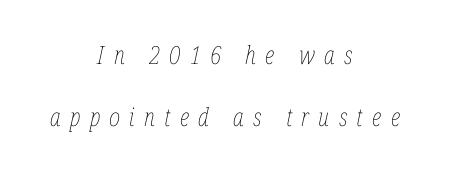
The image shows 25 px text type, italic (leaning right); set centered, loose line spacing (2.48x), unusually wide letter spacing (+0.37 em), not underlined.
